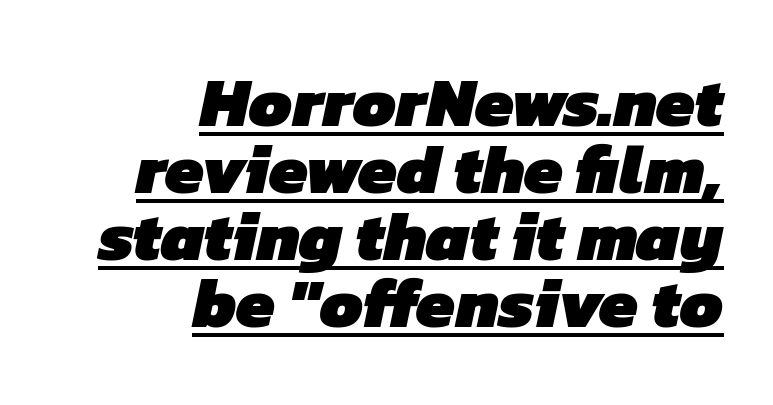
Regarding serifs, this sample does without them. Leading is clearly below the norm, producing a dense column. The sample has been set heavy, in full bold. The passage shown is typed in a proportional face where columns would drift. The lines are quadded right. The words here are underlined.
